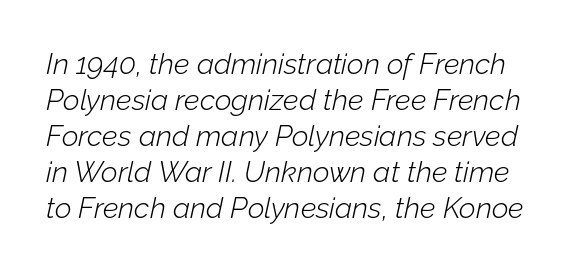
{"italic": "yes", "lean": "right", "slant_degrees": 12, "bold": "no", "weight": "light", "width": "normal", "stroke_contrast": "low", "x_height": "medium", "monospaced": "no", "underline": "no", "line_spacing_ratio": 1.24, "letter_spacing": "normal", "letter_spacing_em": 0.0, "glyph_px": 29}
